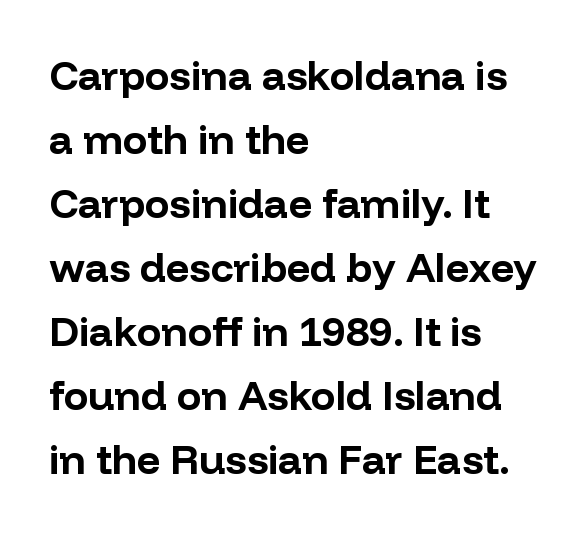
The image shows 41 px bold sans-serif type, upright; set left-aligned, normal line spacing (1.56x), normal letter spacing, not underlined; low stroke contrast and a medium x-height.
